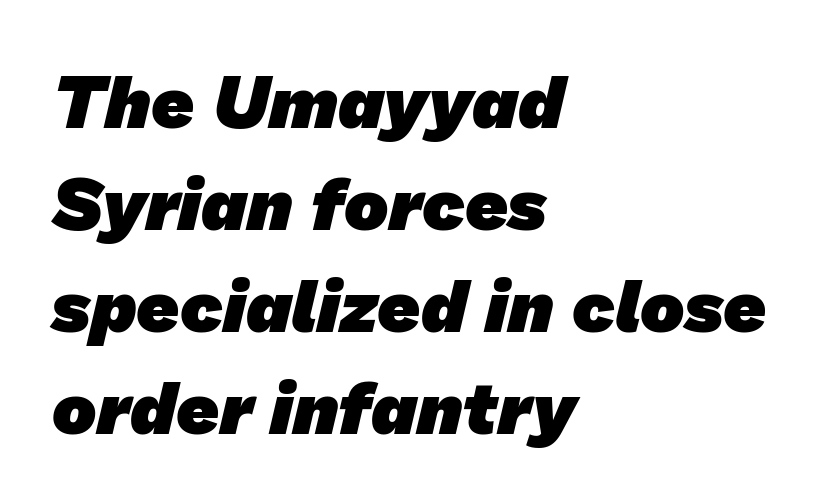
The image shows 74 px heavy sans-serif type; set left-aligned, normal line spacing (1.38x), normal letter spacing, not underlined; low stroke contrast and a medium x-height.
